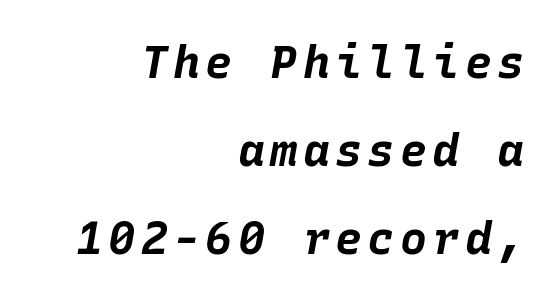
{"italic": "yes", "lean": "right", "slant_degrees": 10, "bold": "yes", "weight": "bold", "width": "normal", "stroke_contrast": "low", "x_height": "large", "monospaced": "yes", "underline": "no", "align": "right", "line_spacing": "loose", "line_spacing_ratio": 1.96, "glyph_px": 45}
